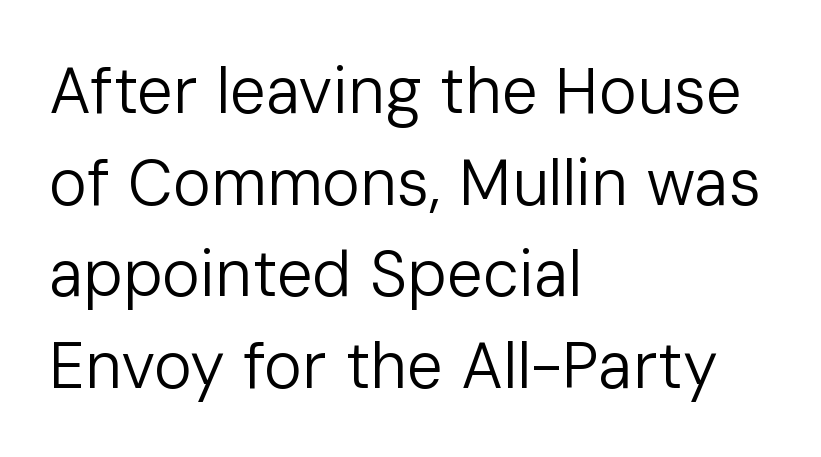
{"serif": "no", "italic": "no", "bold": "no", "weight": "regular", "width": "normal", "stroke_contrast": "low", "x_height": "medium", "monospaced": "no", "underline": "no", "align": "left", "line_spacing": "normal", "line_spacing_ratio": 1.43, "letter_spacing": "normal", "letter_spacing_em": 0.0, "glyph_px": 64}
